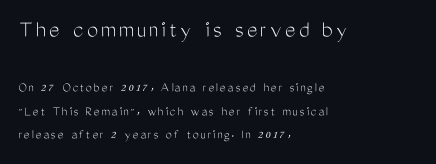
The type sits square on the baseline with zero lean. The earlier block is typeset at a bigger size than the later block. Unbolded letterforms with no extra heft. The space between consecutive lines is moderate. The compositor pushed each line to the left boundary.
